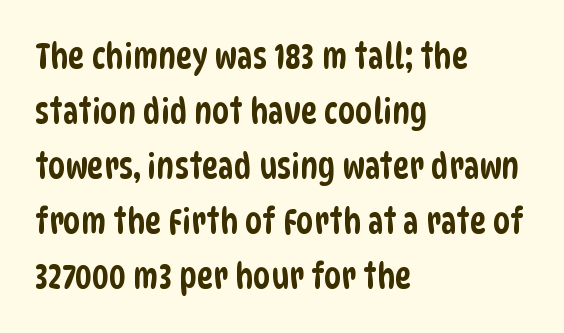
The typeface chosen for these lines omits serifs. A student would call this left alignment; a typographer would say flush left, rag right. No word sits above an underline. Compared with typical body copy, the letter spacing here is the same.
